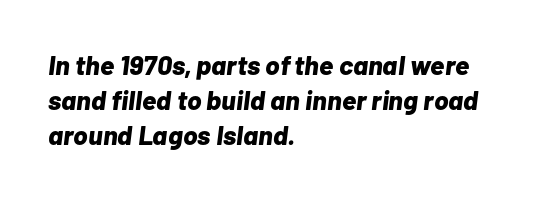
{"italic": "yes", "lean": "right", "slant_degrees": 7, "bold": "yes", "underline": "no", "align": "left", "line_spacing": "normal", "line_spacing_ratio": 1.3, "letter_spacing": "normal", "letter_spacing_em": 0.0, "glyph_px": 27}
